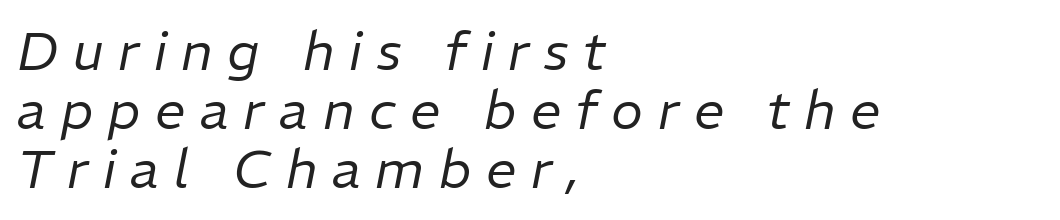
Horizontal alignment here is leftward, the default for most running prose. Spacing verdict: proportional, widths tailored to each character. This sample uses expanded letter spacing, leaving extra air between glyphs. One glance says dense: line gaps are narrower than usual. Stem width sits at or under what a default text font uses. Bare-footed words on every line.
